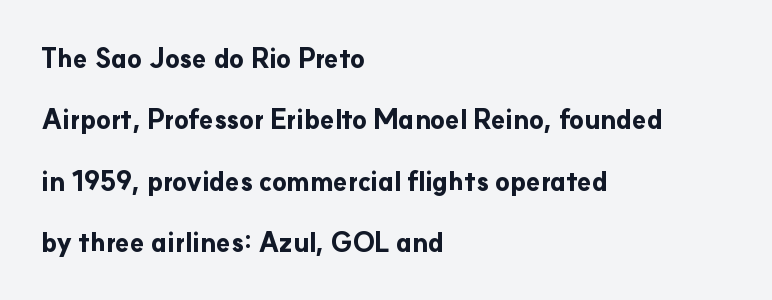
{"italic": "no", "bold": "yes", "underline": "no", "align": "left", "line_spacing": "loose", "line_spacing_ratio": 2.36, "letter_spacing": "normal", "letter_spacing_em": 0.0, "glyph_px": 26}
